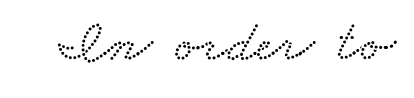
Q: Is the text underlined? A: No.
Q: Is the spacing between letters normal or unusually wide? A: Normal.
Q: Width (condensed, normal, or wide)? A: Wide.
Q: Stroke contrast? A: Low.
Q: x-height? A: Small.
Q: Monospaced? A: No.
